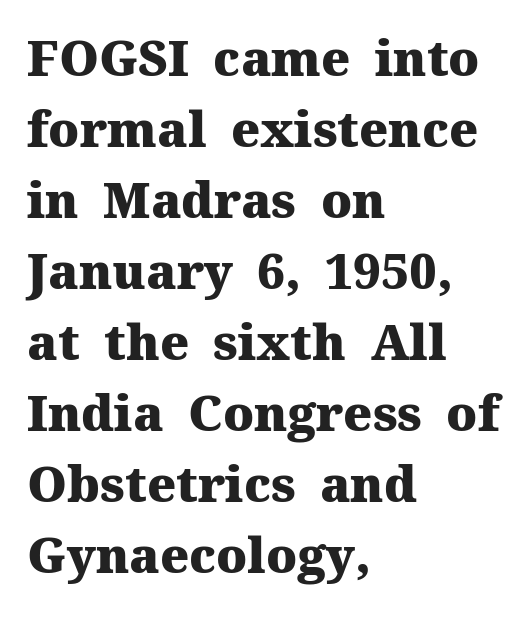
The image shows 49 px heavy serif type, upright; set left-aligned, normal line spacing (1.45x), normal letter spacing, not underlined; medium stroke contrast and a medium x-height.
